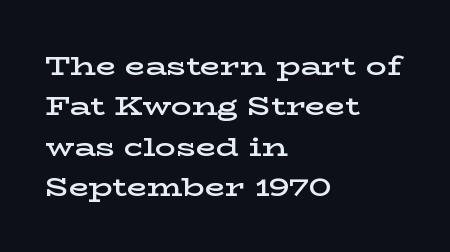
Posture: vertical. No word sits above an underline. Its strokes are somewhat broadened, the hallmark of semibold type. How are the letters spaced? Ordinarily, with no added tracking.
